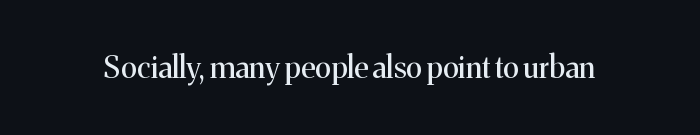
The image shows 30 px regular-weight serif type, upright; set normal letter spacing, not underlined; medium stroke contrast and a medium x-height.
